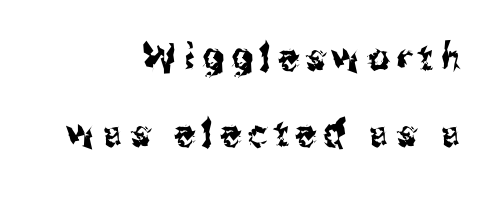
{"serif": "no", "italic": "no", "width": "condensed", "stroke_contrast": "medium", "x_height": "medium", "monospaced": "no", "underline": "no", "align": "right", "line_spacing": "loose", "line_spacing_ratio": 2.05, "letter_spacing": "wide", "letter_spacing_em": 0.21, "glyph_px": 37}
